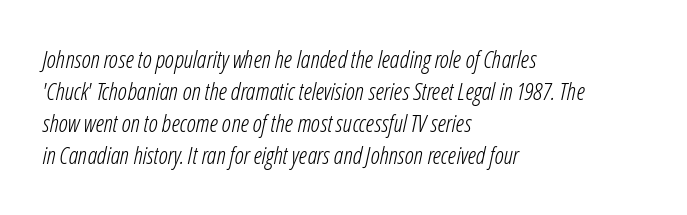
Q: Is the text bold? A: No.
Q: Is the text italic (slanted)? A: Yes, it leans right by about 12 degrees.
Q: Is the text underlined? A: No.
Q: How is the paragraph aligned? A: Left-aligned.
Q: Is the spacing between letters normal or unusually wide? A: Normal.
Q: Is the spacing between lines tight, normal or loose? A: Normal.
